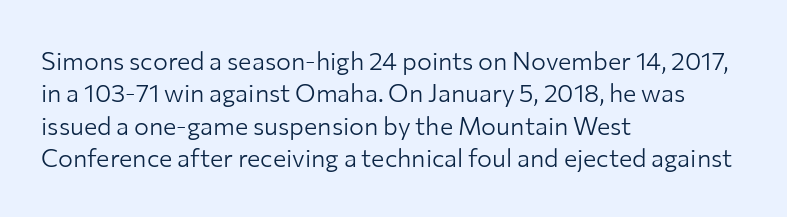
The image shows 25 px text type, upright; set left-aligned, normal line spacing (1.3x), normal letter spacing, not underlined.
